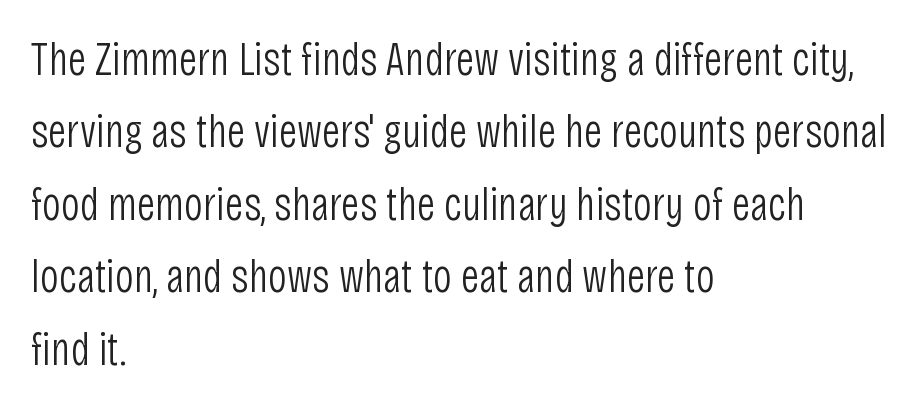
Vertically, the passage feels balanced, rows spaced as you'd expect. This reads as an unemphasized weight, regular at the heaviest. I'd call this a sans setting — the letters go barefoot. Nope, not italic — everything's standing straight. The foot of each line stays bare and open.
